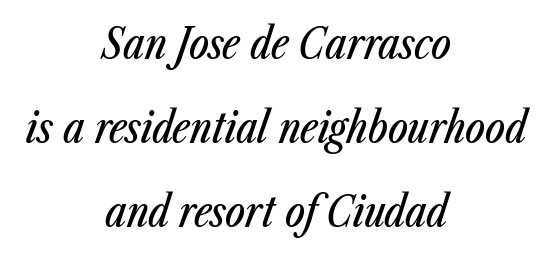
Q: Is the text italic (slanted)? A: Yes, it leans right by about 23 degrees.
Q: Is the text underlined? A: No.
Q: How is the paragraph aligned? A: Centered.
Q: Is the spacing between letters normal or unusually wide? A: Normal.
Q: Is the spacing between lines tight, normal or loose? A: Loose.
Q: Width (condensed, normal, or wide)? A: Condensed.
Q: Stroke contrast? A: Low.
Q: x-height? A: Medium.
Q: Monospaced? A: No.
